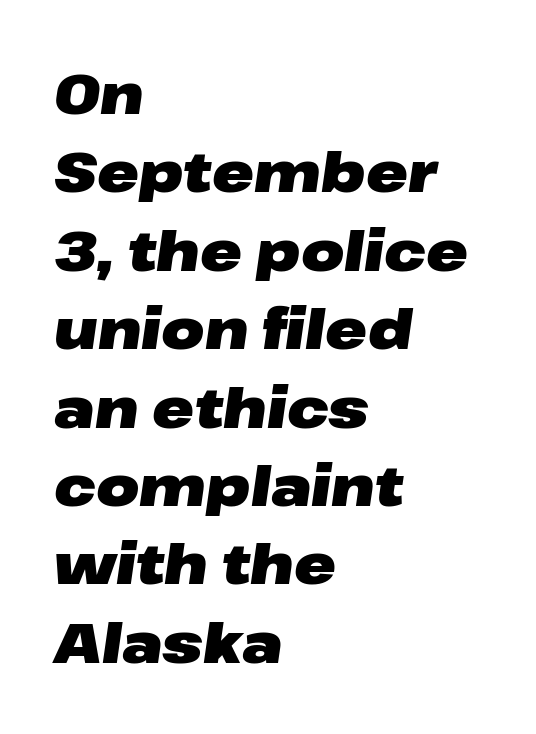
The image shows 56 px heavy, wide type, italic (leaning right); set left-aligned, normal line spacing (1.4x), normal letter spacing, not underlined; low stroke contrast and a medium x-height.
